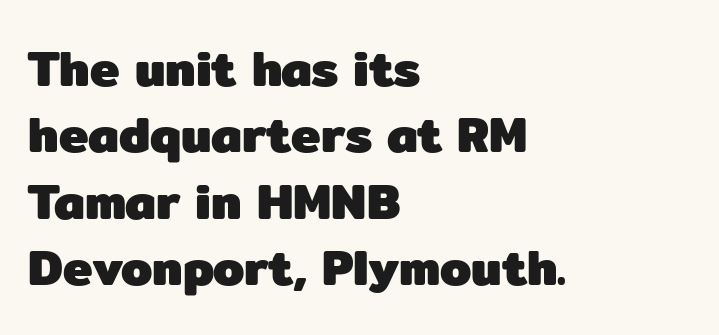
Q: Is the text bold? A: Yes.
Q: Is the text italic (slanted)? A: No, it is upright.
Q: Is the typeface a serif or a sans-serif typeface? A: Sans-serif.
Q: Is the text underlined? A: No.
Q: How is the paragraph aligned? A: Left-aligned.
Q: Is the spacing between letters normal or unusually wide? A: Normal.
Q: Is the spacing between lines tight, normal or loose? A: Normal.
Q: Width (condensed, normal, or wide)? A: Normal.
Q: Stroke contrast? A: Low.
Q: x-height? A: Medium.
Q: Monospaced? A: No.
